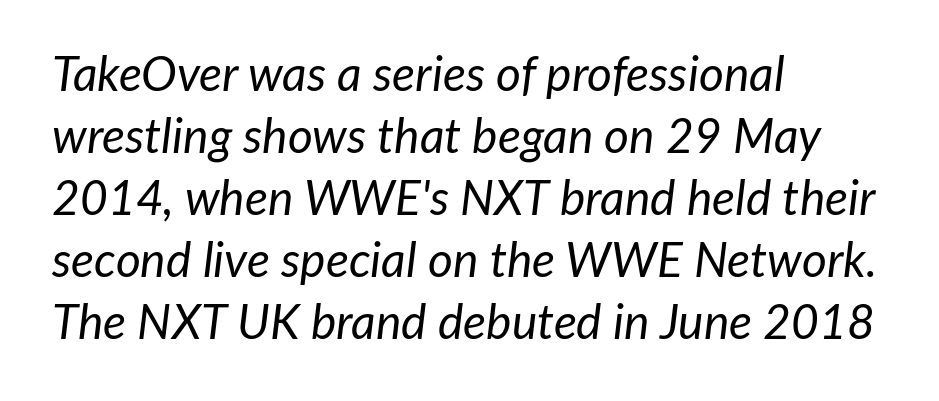
The image shows 48 px regular-weight type, italic (leaning right); set left-aligned, normal line spacing (1.29x), normal letter spacing, not underlined; low stroke contrast and a medium x-height.
